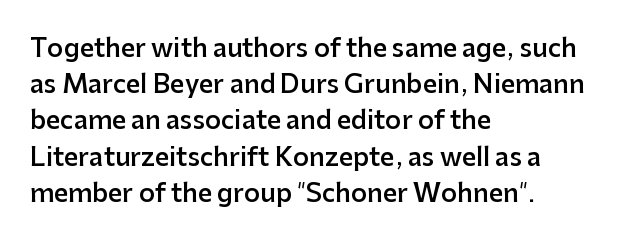
Q: Is the text bold? A: Semi-bold.
Q: Is the text italic (slanted)? A: No, it is upright.
Q: Is the text underlined? A: No.
Q: How is the paragraph aligned? A: Left-aligned.
Q: Is the spacing between letters normal or unusually wide? A: Normal.
Q: Is the spacing between lines tight, normal or loose? A: Normal.
